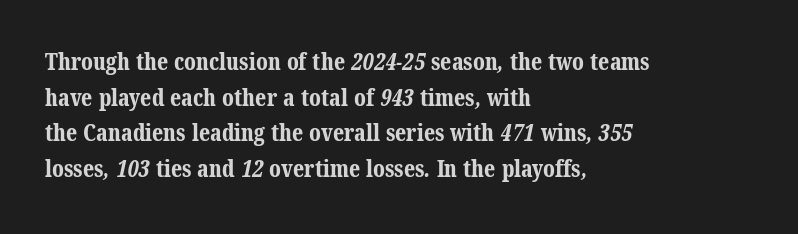
The image shows 23 px bold type; set left-aligned, normal line spacing (1.55x), normal letter spacing, not underlined.
